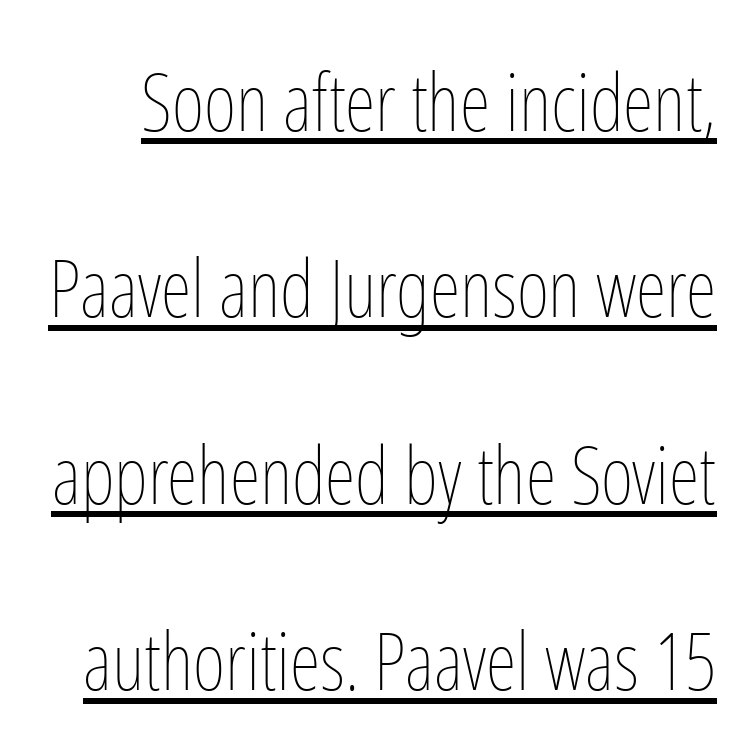
Q: Is the text bold? A: No.
Q: Is the text italic (slanted)? A: No, it is upright.
Q: Is the text underlined? A: Yes.
Q: Is the spacing between letters normal or unusually wide? A: Normal.
Q: Is the spacing between lines tight, normal or loose? A: Loose.
Q: Width (condensed, normal, or wide)? A: Condensed.
Q: Stroke contrast? A: Low.
Q: x-height? A: Medium.
Q: Monospaced? A: No.
